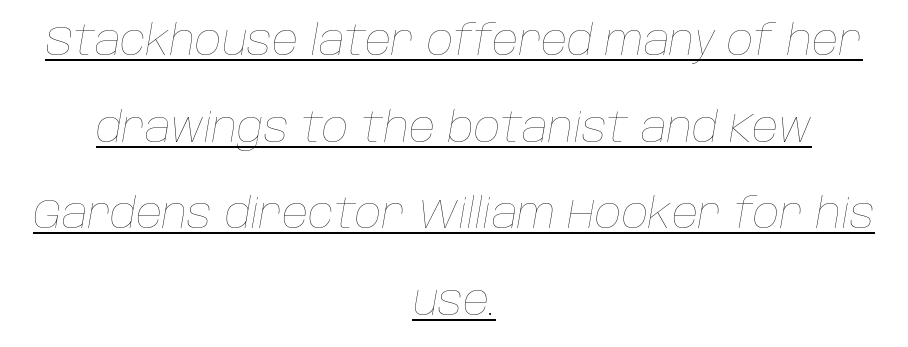
Tall strokes in this sample are angled rather than plumb. Is there much room between lines? Yes — plenty of vertical air separates them. The passage shown is typed in a proportional face where columns would drift. Summary of weight: not heavy and not bold. Glance below the letters and you will spot a drawn line. These lines stack symmetrically, like a column narrowing and widening about its center.
